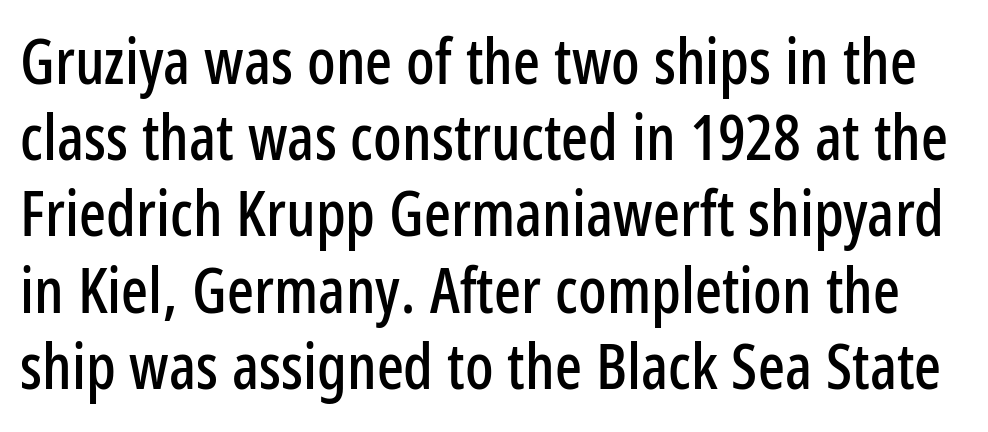
The image shows 63 px condensed sans-serif type, upright; set line spacing 1.21x, normal letter spacing, not underlined; low stroke contrast and a medium x-height.
